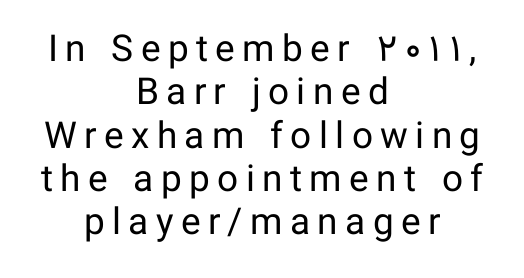
Unmarked baselines from the first word to the last. Proportional: the letters do not fall into vertical columns. Someone cranked the tracking dial way up on this one. Stroke mass is kept to a normal reading level or below. Both edges are ragged and mirror each other, which tells us the setting is centered.
